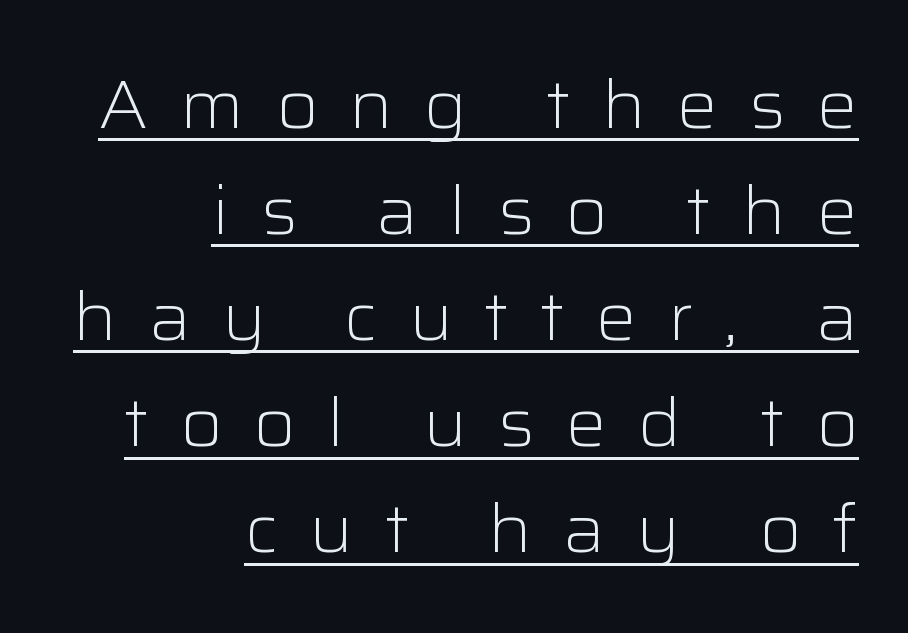
{"serif": "no", "italic": "no", "bold": "no", "weight": "light", "width": "normal", "stroke_contrast": "low", "x_height": "medium", "monospaced": "no", "underline": "yes", "align": "right", "line_spacing": "normal", "line_spacing_ratio": 1.56, "letter_spacing": "wide", "letter_spacing_em": 0.46, "glyph_px": 68}
